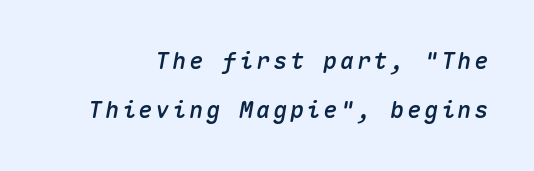
{"italic": "yes", "lean": "right", "slant_degrees": 10, "underline": "no", "line_spacing": "loose", "line_spacing_ratio": 2.14, "glyph_px": 23}
